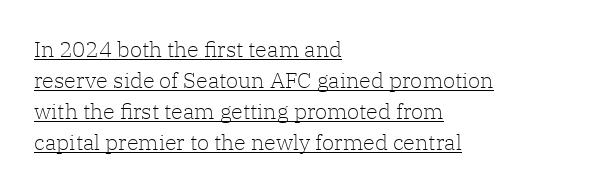
{"italic": "no", "bold": "no", "underline": "yes", "align": "left", "line_spacing": "normal", "line_spacing_ratio": 1.41, "letter_spacing": "normal", "letter_spacing_em": 0.0, "glyph_px": 22}
